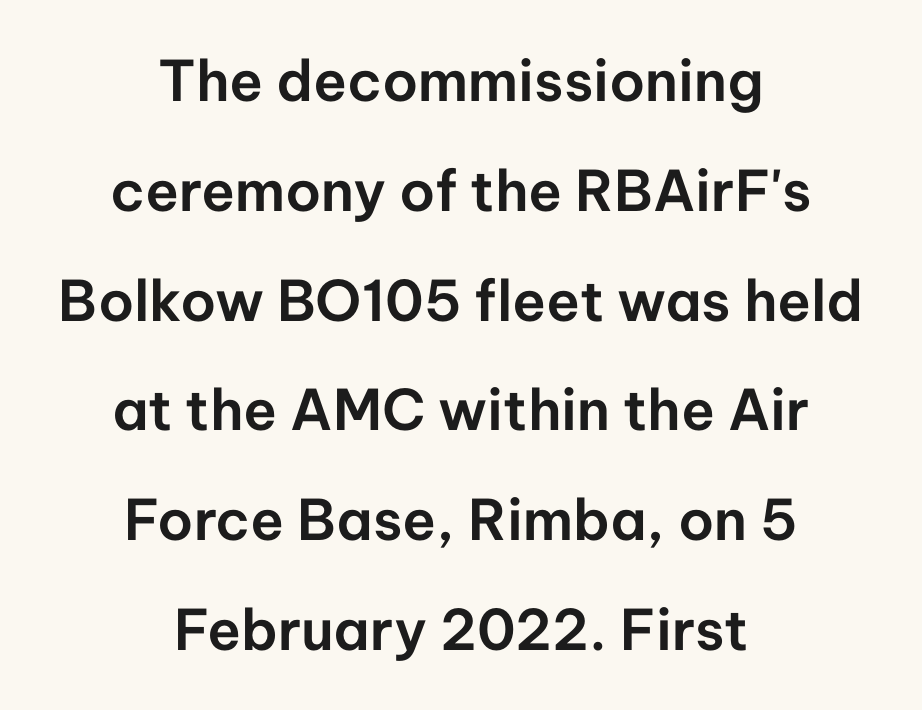
The image shows 56 px sans-serif type, upright; set centered, loose line spacing (1.96x), normal letter spacing, not underlined; low stroke contrast and a medium x-height.
